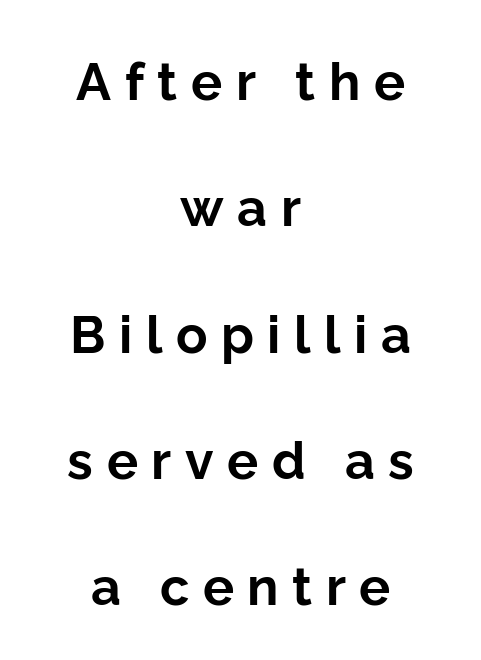
Q: Is the text bold? A: Yes.
Q: Is the text italic (slanted)? A: No, it is upright.
Q: Is the typeface a serif or a sans-serif typeface? A: Sans-serif.
Q: Is the text underlined? A: No.
Q: How is the paragraph aligned? A: Centered.
Q: Is the spacing between letters normal or unusually wide? A: Unusually wide.
Q: Is the spacing between lines tight, normal or loose? A: Loose.
Q: Width (condensed, normal, or wide)? A: Normal.
Q: Stroke contrast? A: Low.
Q: x-height? A: Medium.
Q: Monospaced? A: No.
